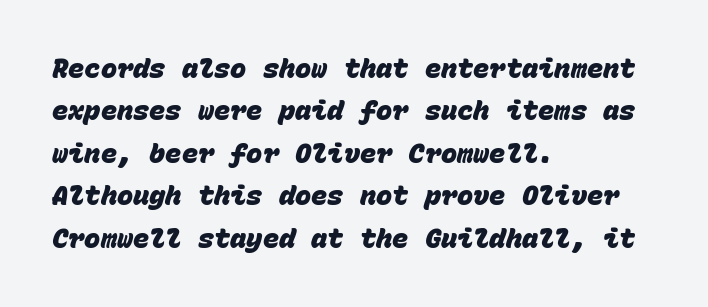
The image shows 27 px bold type; set left-aligned, normal line spacing (1.57x), normal letter spacing, not underlined.
